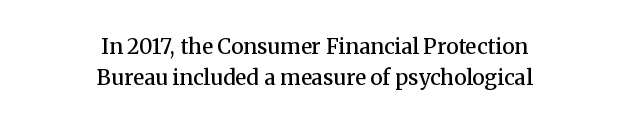
Q: Is the text bold? A: Semi-bold.
Q: Is the text italic (slanted)? A: No, it is upright.
Q: Is the text underlined? A: No.
Q: How is the paragraph aligned? A: Centered.
Q: Is the spacing between letters normal or unusually wide? A: Normal.
Q: Is the spacing between lines tight, normal or loose? A: Normal.
